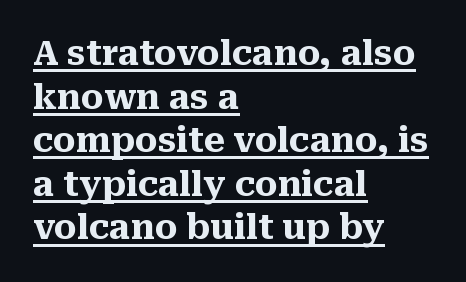
Q: Is the text bold? A: Yes.
Q: Is the text italic (slanted)? A: No, it is upright.
Q: Is the typeface a serif or a sans-serif typeface? A: Serif.
Q: Is the text underlined? A: Yes.
Q: How is the paragraph aligned? A: Left-aligned.
Q: Is the spacing between letters normal or unusually wide? A: Normal.
Q: Is the spacing between lines tight, normal or loose? A: Normal.
Q: Width (condensed, normal, or wide)? A: Normal.
Q: Stroke contrast? A: Medium.
Q: x-height? A: Medium.
Q: Monospaced? A: No.
